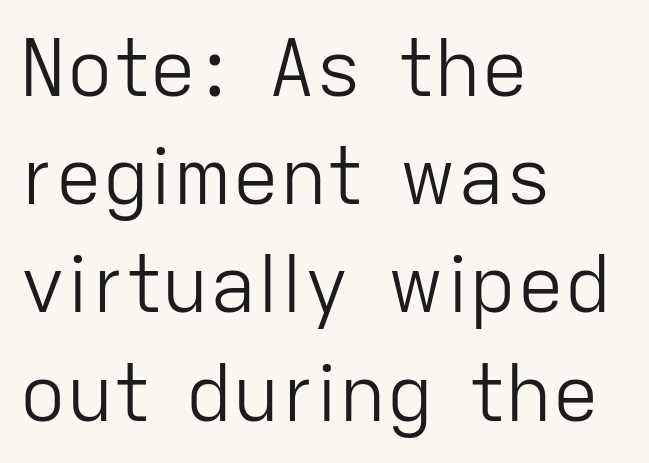
Q: Is the text bold? A: No.
Q: Is the text italic (slanted)? A: No, it is upright.
Q: Is the typeface a serif or a sans-serif typeface? A: Sans-serif.
Q: Is the text underlined? A: No.
Q: How is the paragraph aligned? A: Left-aligned.
Q: Is the spacing between letters normal or unusually wide? A: Normal.
Q: Is the spacing between lines tight, normal or loose? A: Normal.
Q: Width (condensed, normal, or wide)? A: Normal.
Q: Stroke contrast? A: Low.
Q: x-height? A: Medium.
Q: Monospaced? A: No.
